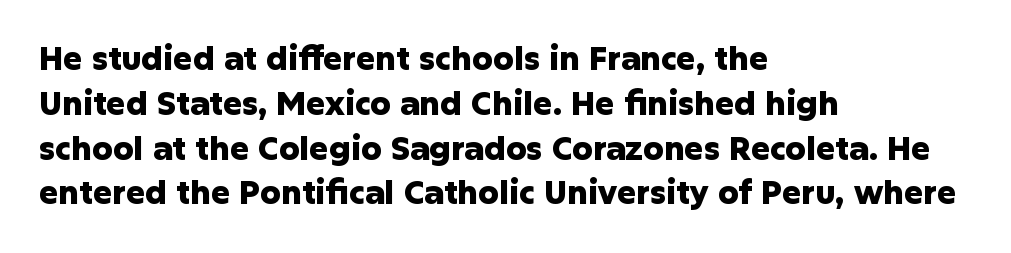
{"serif": "no", "italic": "no", "bold": "yes", "weight": "heavy", "width": "normal", "stroke_contrast": "low", "x_height": "medium", "monospaced": "no", "underline": "no", "align": "left", "line_spacing": "normal", "line_spacing_ratio": 1.4, "letter_spacing": "normal", "letter_spacing_em": 0.0, "glyph_px": 32}
